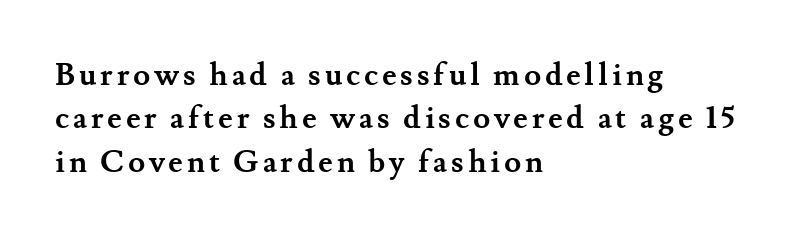
Q: Is the text bold? A: Yes.
Q: Is the text italic (slanted)? A: No, it is upright.
Q: Is the typeface a serif or a sans-serif typeface? A: Serif.
Q: Is the text underlined? A: No.
Q: How is the paragraph aligned? A: Left-aligned.
Q: Is the spacing between lines tight, normal or loose? A: Normal.
Q: Width (condensed, normal, or wide)? A: Normal.
Q: Stroke contrast? A: Medium.
Q: x-height? A: Small.
Q: Monospaced? A: No.
